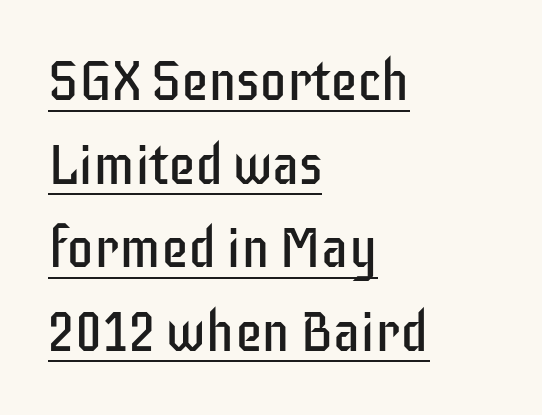
The image shows 55 px regular-weight, condensed sans-serif type, upright; set left-aligned, normal line spacing (1.52x), normal letter spacing, underlined; low stroke contrast and a large x-height.
